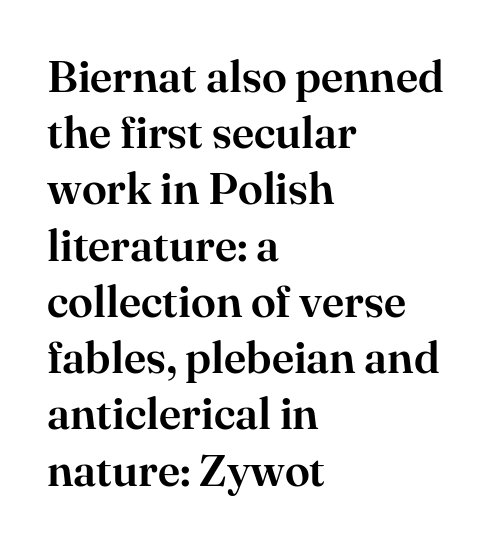
{"serif": "yes", "italic": "no", "width": "normal", "stroke_contrast": "high", "x_height": "small", "monospaced": "no", "underline": "no", "align": "left", "line_spacing": "normal", "line_spacing_ratio": 1.25, "letter_spacing": "normal", "letter_spacing_em": 0.0, "glyph_px": 45}
